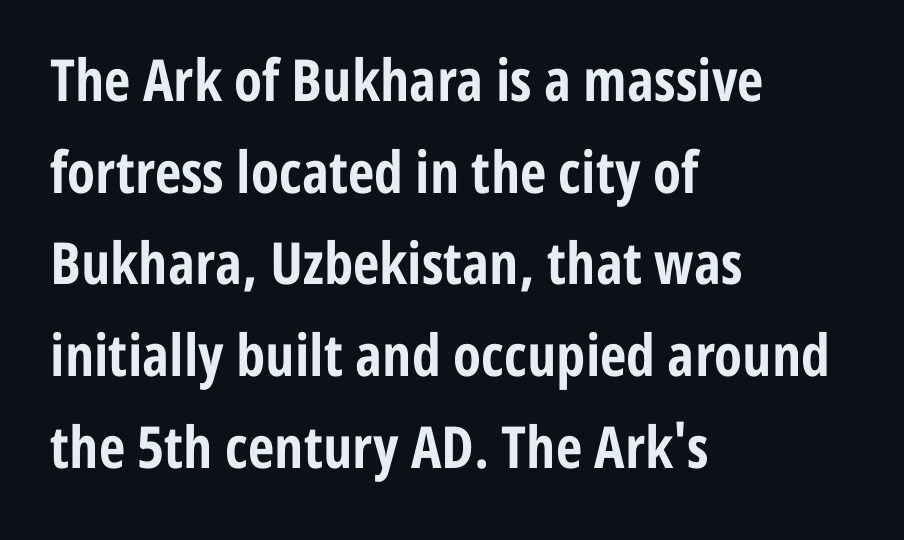
A student would call this left alignment; a typographer would say flush left, rag right. These words are printed bold, with thick strokes throughout. The leading is moderate, giving the passage an even texture. This rendering employs a face without finishing strokes, i.e., a sans-serif. Inter-character spacing is left at the font's built-in metrics.
